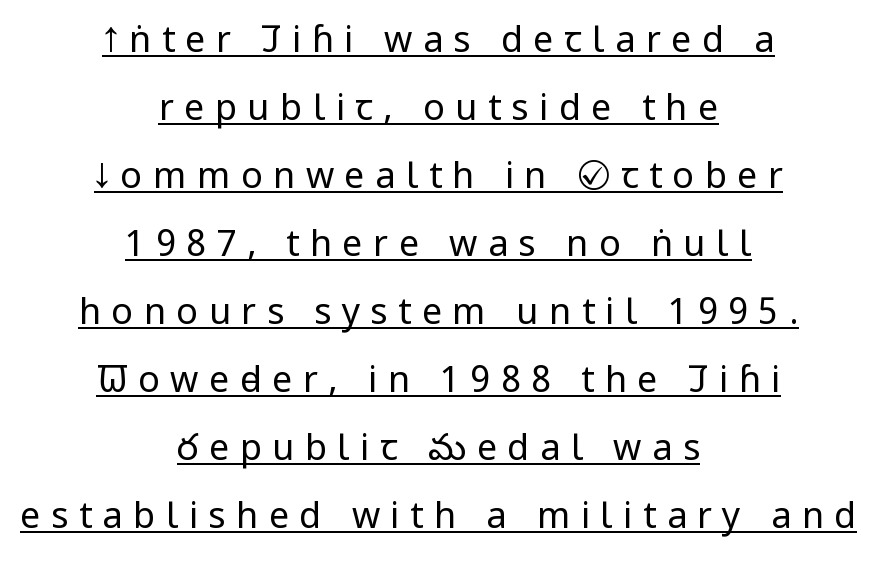
The font is comparable to plain body text, perhaps lighter. The glyphs in this specimen are sans serif. Loose tracking; the words dissolve into strings of separated letters. The rendering uses natural spacing where letterforms have individual widths. Casual observation: everything's sitting right in the middle. Notice how a bar underscores the lettering throughout.
